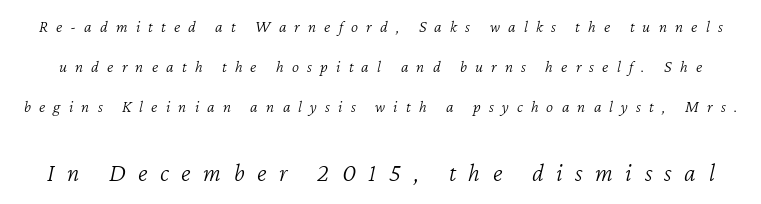
Size hierarchy here favors the trailing block over the leading one. It's the slanting kind of type. The strokes are not fattened; the text isn't bold. What's the leading like? Stretched, with rows far apart. Caption: expanded tracking, letters set apart.
